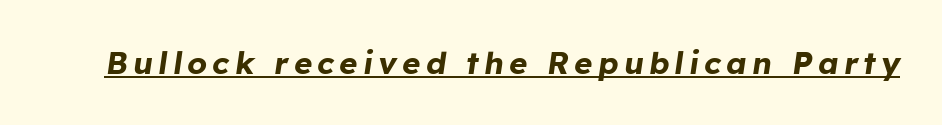
{"italic": "yes", "lean": "right", "slant_degrees": 8, "bold": "yes", "weight": "bold", "width": "normal", "stroke_contrast": "low", "x_height": "medium", "monospaced": "no", "underline": "yes", "glyph_px": 31}
